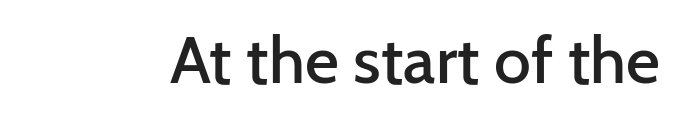
{"serif": "no", "italic": "no", "bold": "semi", "weight": "semibold", "width": "normal", "stroke_contrast": "low", "x_height": "medium", "monospaced": "no", "underline": "no", "letter_spacing": "normal", "letter_spacing_em": 0.0, "glyph_px": 66}
